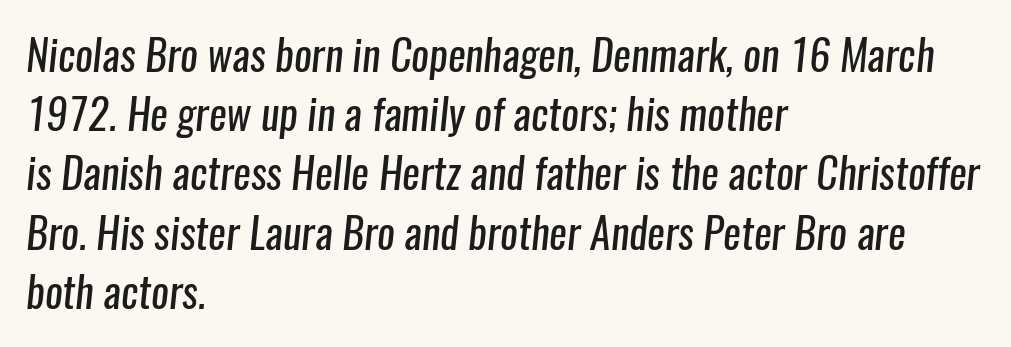
Q: Is the text bold? A: No.
Q: Is the typeface a serif or a sans-serif typeface? A: Sans-serif.
Q: Is the text underlined? A: No.
Q: How is the paragraph aligned? A: Left-aligned.
Q: Is the spacing between letters normal or unusually wide? A: Normal.
Q: Is the spacing between lines tight, normal or loose? A: Normal.
Q: Width (condensed, normal, or wide)? A: Condensed.
Q: Stroke contrast? A: Low.
Q: x-height? A: Medium.
Q: Monospaced? A: No.
